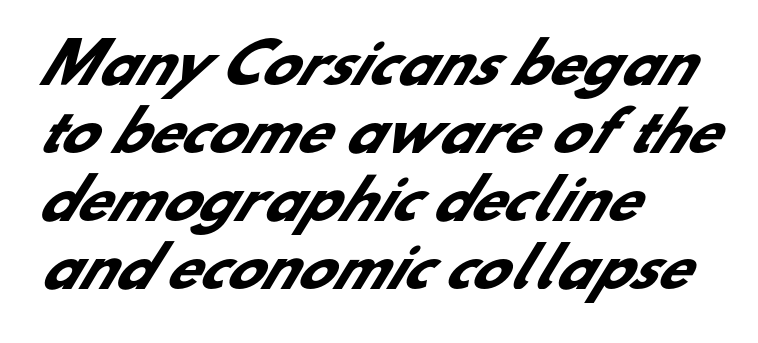
{"serif": "no", "bold": "yes", "weight": "heavy", "width": "normal", "stroke_contrast": "low", "x_height": "small", "monospaced": "no", "underline": "no", "align": "left", "line_spacing": "normal", "line_spacing_ratio": 1.26, "letter_spacing": "normal", "letter_spacing_em": 0.0, "glyph_px": 54}
